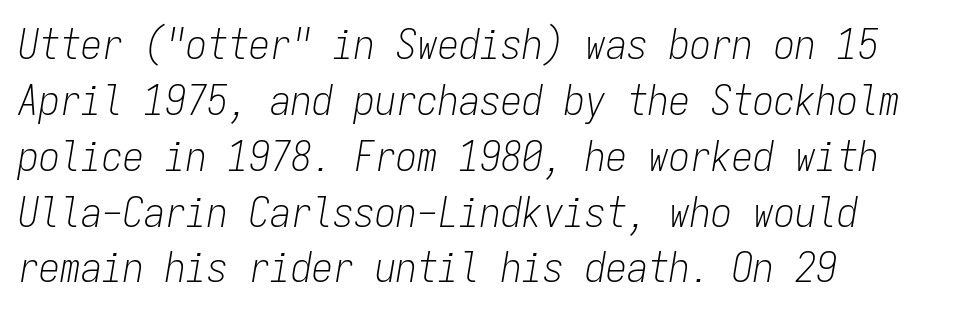
{"italic": "yes", "lean": "right", "slant_degrees": 9, "bold": "no", "weight": "light", "width": "condensed", "stroke_contrast": "low", "x_height": "medium", "monospaced": "yes", "underline": "no", "align": "left", "line_spacing": "normal", "line_spacing_ratio": 1.33, "letter_spacing": "normal", "letter_spacing_em": 0.0, "glyph_px": 42}
